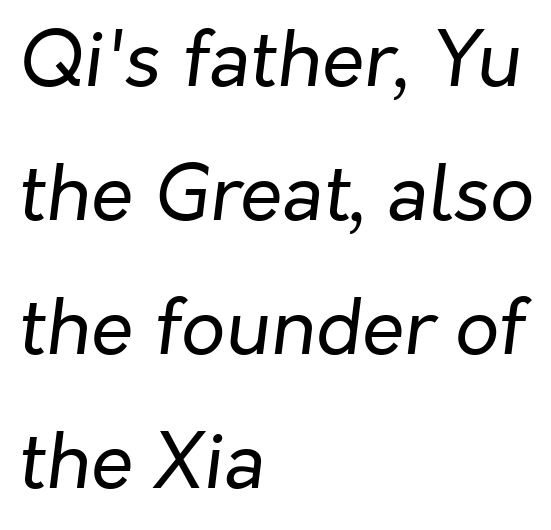
{"italic": "yes", "lean": "right", "slant_degrees": 7, "bold": "no", "weight": "regular", "width": "normal", "stroke_contrast": "low", "x_height": "medium", "monospaced": "no", "underline": "no", "align": "left", "line_spacing_ratio": 1.74, "letter_spacing": "normal", "letter_spacing_em": 0.0, "glyph_px": 77}
